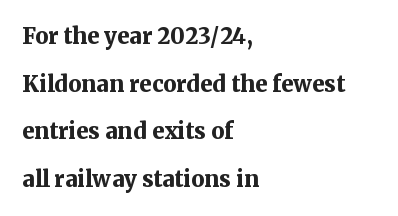
{"italic": "no", "bold": "yes", "underline": "no", "align": "left", "line_spacing": "loose", "line_spacing_ratio": 2.17, "letter_spacing": "normal", "letter_spacing_em": 0.0, "glyph_px": 22}
